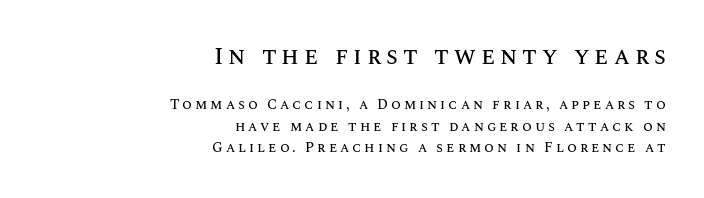
Q: Is the text italic (slanted)? A: No, it is upright.
Q: Is the text underlined? A: No.
Q: How is the paragraph aligned? A: Right-aligned.
Q: Is the spacing between letters normal or unusually wide? A: Unusually wide.
Q: Is the spacing between lines tight, normal or loose? A: Normal.
Q: Which block of text is set in a larger size, the first (top) or the second (bottom)? A: The first (top) one.
